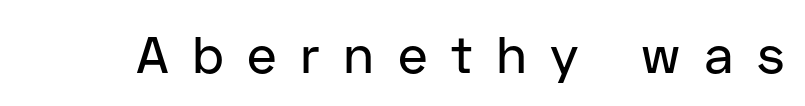
{"serif": "no", "italic": "no", "width": "normal", "stroke_contrast": "low", "x_height": "medium", "monospaced": "no", "underline": "no", "letter_spacing": "wide", "letter_spacing_em": 0.45, "glyph_px": 52}
